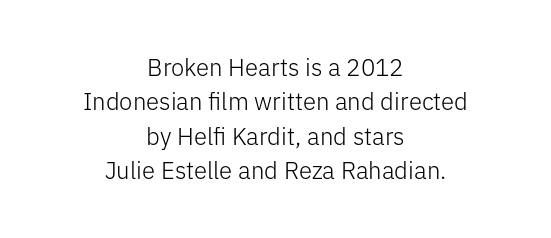
The image shows 24 px text type, upright; set centered, normal line spacing (1.43x), normal letter spacing, not underlined.
